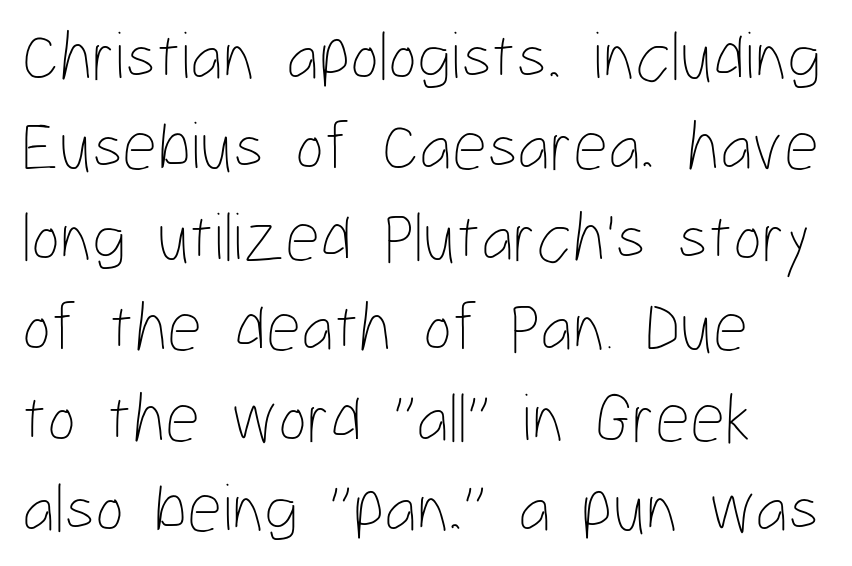
Upright lettering throughout. Line spacing here is normal. The strokes are not fattened; the text isn't bold. This sample uses plain, unmodified letter spacing. Do the characters align in a grid? No, the font is proportional.
